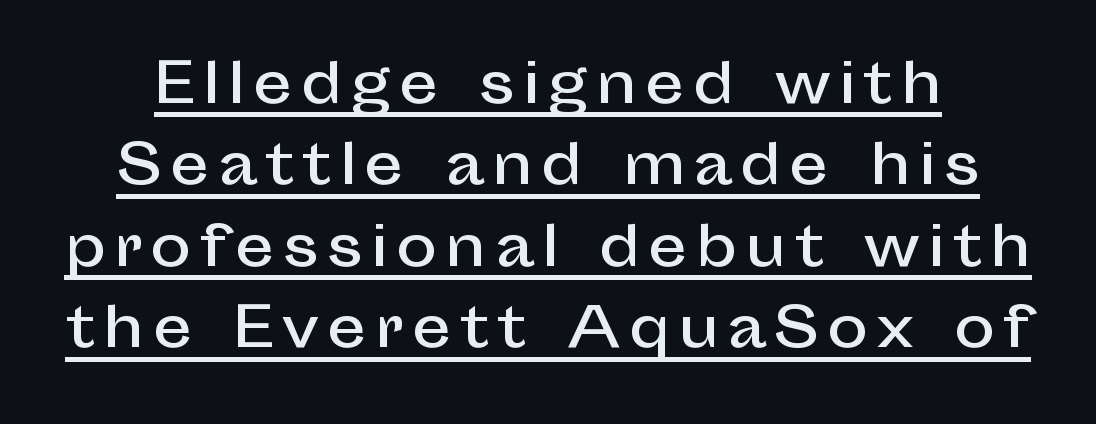
The letters stand straight up with perfectly vertical stems. A typesetter would call this proportional, since set widths differ per character. Normally led — the rows are evenly, conventionally spaced. You can tell from the bare stems that sans-serif type was used. Underline: present.
